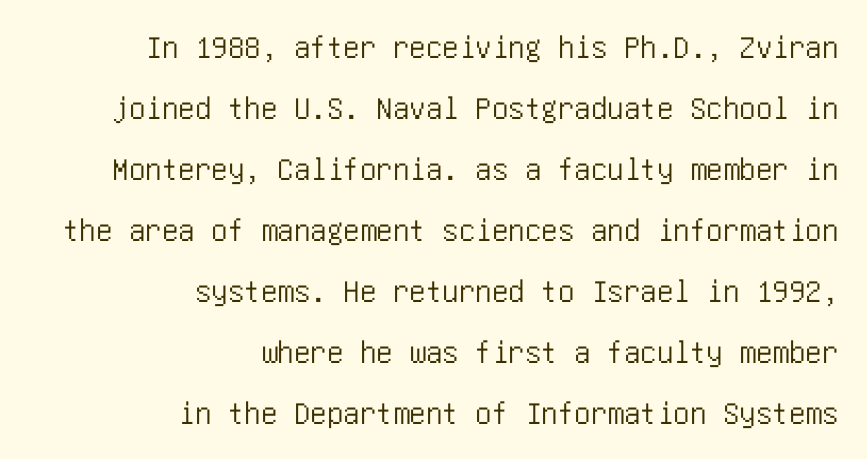
{"serif": "no", "italic": "no", "width": "condensed", "stroke_contrast": "low", "x_height": "large", "underline": "no", "align": "right", "line_spacing_ratio": 1.85, "letter_spacing": "normal", "letter_spacing_em": 0.0, "glyph_px": 33}
